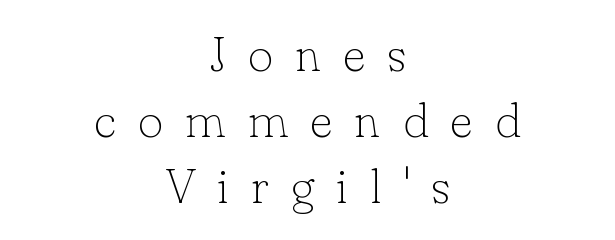
Every row of glyphs is offset so its center matches the block's center. No heavy texture on the line: the type isn't bold. To sum up the face: it has serifs. Does the leading feel generous? No, just average. Each row of text sits above clean, open space.
